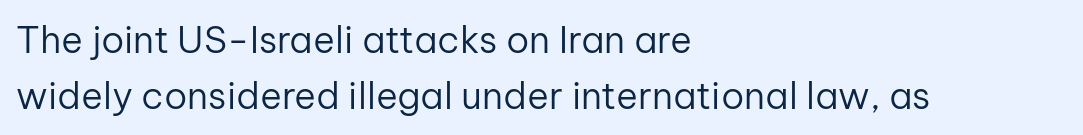
Q: Is the text bold? A: No.
Q: Is the text italic (slanted)? A: No, it is upright.
Q: Is the typeface a serif or a sans-serif typeface? A: Sans-serif.
Q: Is the text underlined? A: No.
Q: How is the paragraph aligned? A: Left-aligned.
Q: Is the spacing between letters normal or unusually wide? A: Normal.
Q: Is the spacing between lines tight, normal or loose? A: Normal.
Q: Width (condensed, normal, or wide)? A: Normal.
Q: Stroke contrast? A: Low.
Q: x-height? A: Medium.
Q: Monospaced? A: No.
